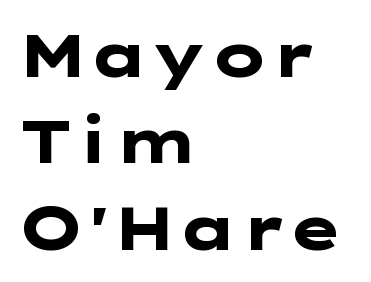
{"serif": "no", "italic": "no", "bold": "yes", "weight": "heavy", "width": "wide", "stroke_contrast": "low", "x_height": "medium", "underline": "no", "align": "left", "line_spacing": "normal", "line_spacing_ratio": 1.44, "letter_spacing": "normal", "letter_spacing_em": 0.0, "glyph_px": 60}
